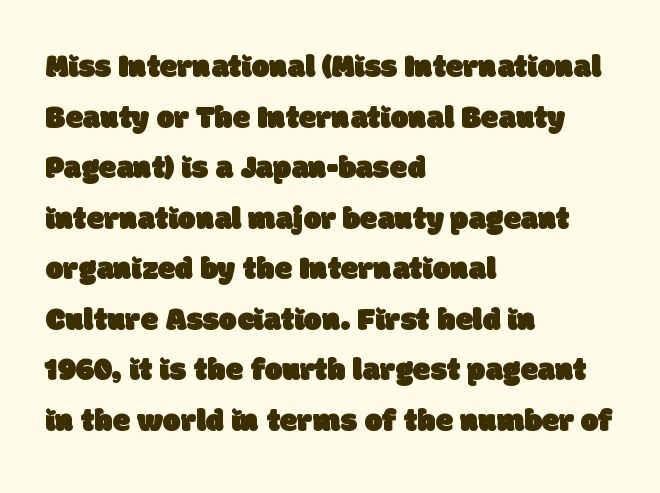
Q: Is the typeface a serif or a sans-serif typeface? A: Sans-serif.
Q: Is the text underlined? A: No.
Q: How is the paragraph aligned? A: Left-aligned.
Q: Is the spacing between letters normal or unusually wide? A: Normal.
Q: Is the spacing between lines tight, normal or loose? A: Normal.
Q: Width (condensed, normal, or wide)? A: Normal.
Q: Stroke contrast? A: Low.
Q: x-height? A: Large.
Q: Monospaced? A: No.
